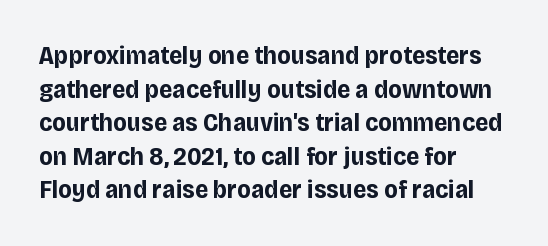
Regarding leading, the lines here are spaced in the standard way. Nothing unusual about the tracking: characters are spaced as the font intends. Clear beneath every line of the passage. The compositor pushed each line to the left boundary. Ascenders rise straight up at ninety degrees. The font is running at its bold setting.
